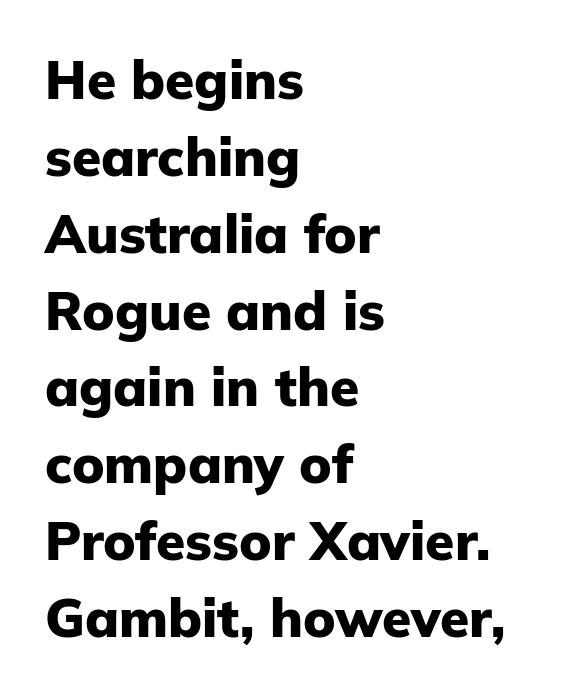
The foot of each line stays bare and open. The glyphs in this specimen are sans serif. Summary of vertical rhythm: regular, with standard interline spacing. The line texture is even and compact thanks to regular tracking.
